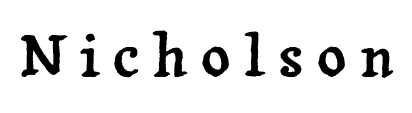
The image shows 57 px serif type, upright; set unusually wide letter spacing (+0.23 em), not underlined; low stroke contrast and a medium x-height.
